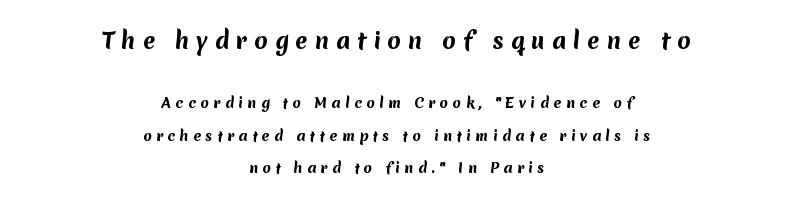
The image shows 22 px bold type; set centered, loose line spacing (2.31x), unusually wide letter spacing (+0.31 em), not underlined; the first (top) block is 1.57x larger.
